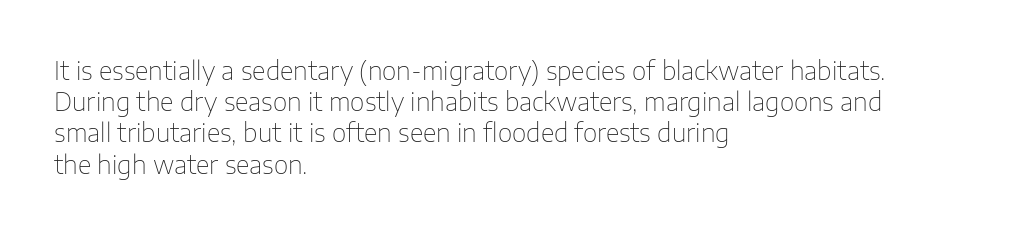
{"italic": "no", "bold": "no", "underline": "no", "align": "left", "line_spacing": "normal", "line_spacing_ratio": 1.25, "letter_spacing": "normal", "letter_spacing_em": 0.0, "glyph_px": 25}
